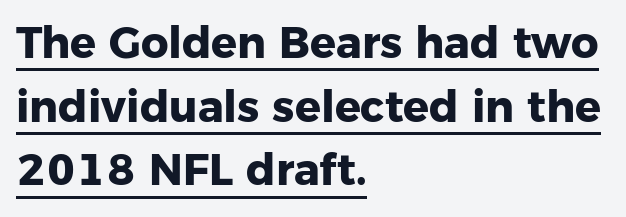
The image shows 43 px heavy sans-serif type, upright; set left-aligned, normal line spacing (1.48x), normal letter spacing, underlined; low stroke contrast and a medium x-height.
